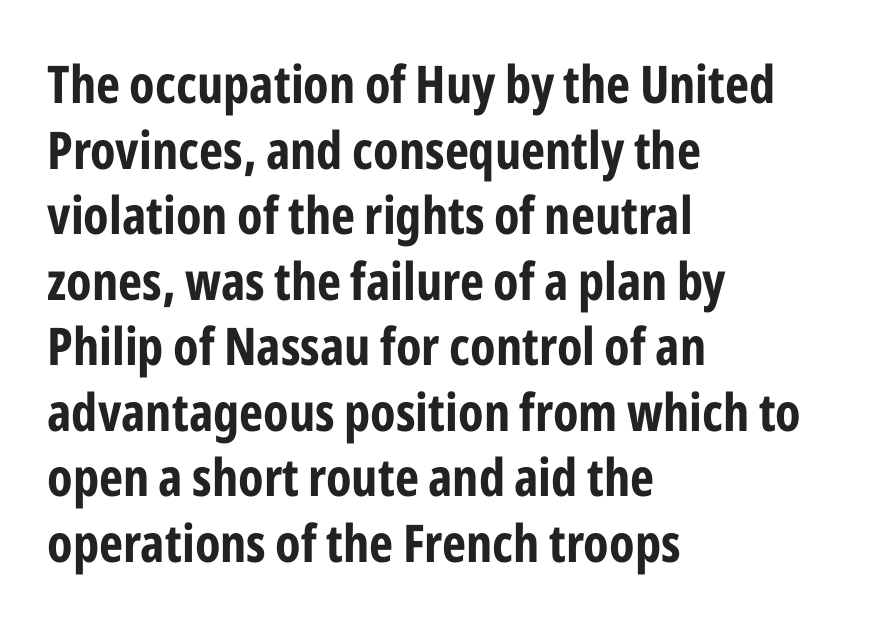
Q: Is the text bold? A: Yes.
Q: Is the text italic (slanted)? A: No, it is upright.
Q: Is the typeface a serif or a sans-serif typeface? A: Sans-serif.
Q: Is the text underlined? A: No.
Q: How is the paragraph aligned? A: Left-aligned.
Q: Is the spacing between letters normal or unusually wide? A: Normal.
Q: Is the spacing between lines tight, normal or loose? A: Normal.
Q: Width (condensed, normal, or wide)? A: Condensed.
Q: Stroke contrast? A: Low.
Q: x-height? A: Medium.
Q: Monospaced? A: No.
